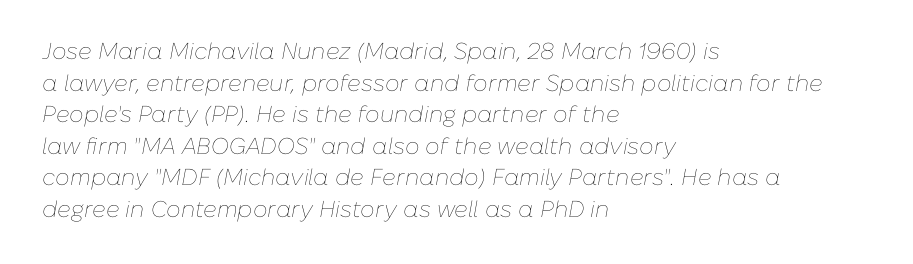
The image shows 23 px text type, italic (leaning right); set left-aligned, normal line spacing (1.37x), normal letter spacing, not underlined.
